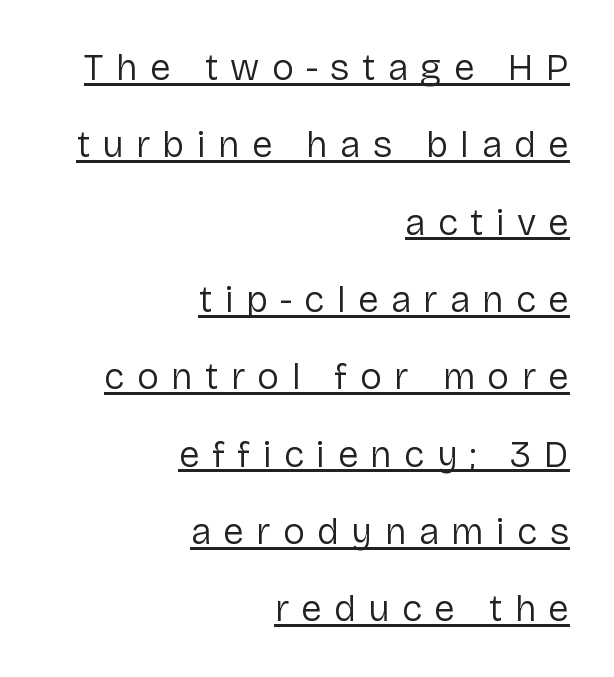
{"serif": "no", "italic": "no", "bold": "no", "weight": "regular", "width": "normal", "stroke_contrast": "low", "x_height": "medium", "monospaced": "no", "underline": "yes", "align": "right", "line_spacing": "loose", "line_spacing_ratio": 2.09, "letter_spacing": "wide", "letter_spacing_em": 0.33, "glyph_px": 37}
